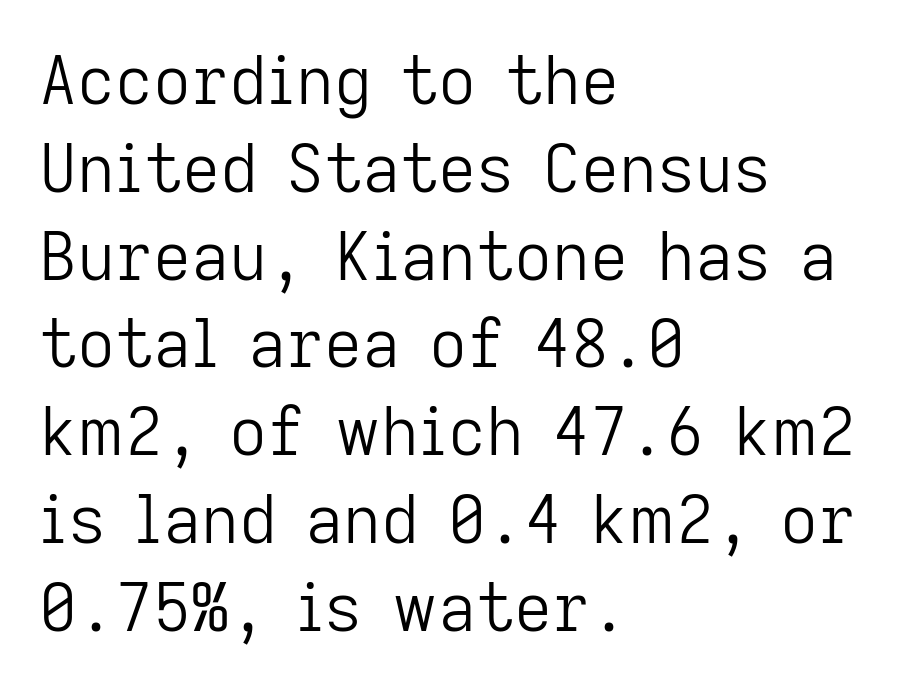
{"serif": "no", "italic": "no", "bold": "no", "weight": "light", "width": "normal", "stroke_contrast": "low", "x_height": "medium", "monospaced": "no", "underline": "no", "align": "left", "line_spacing": "normal", "line_spacing_ratio": 1.33, "letter_spacing": "normal", "letter_spacing_em": 0.0, "glyph_px": 66}
